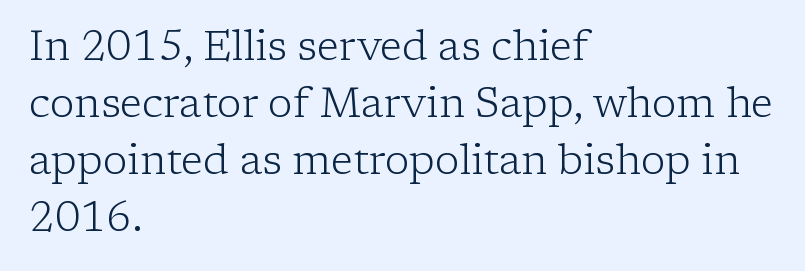
{"serif": "yes", "italic": "no", "bold": "no", "weight": "light", "width": "normal", "stroke_contrast": "low", "x_height": "medium", "monospaced": "no", "underline": "no", "align": "left", "line_spacing": "normal", "line_spacing_ratio": 1.39, "letter_spacing": "normal", "letter_spacing_em": 0.0, "glyph_px": 41}
